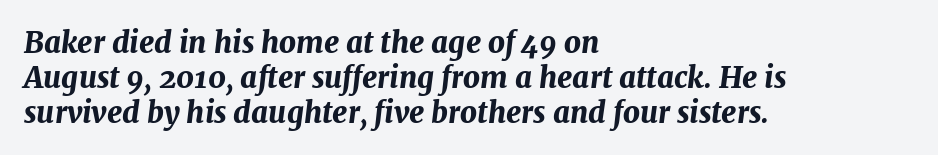
The image shows 29 px bold type, italic (leaning right); set left-aligned, line spacing 1.2x, normal letter spacing, not underlined; medium stroke contrast and a medium x-height.
